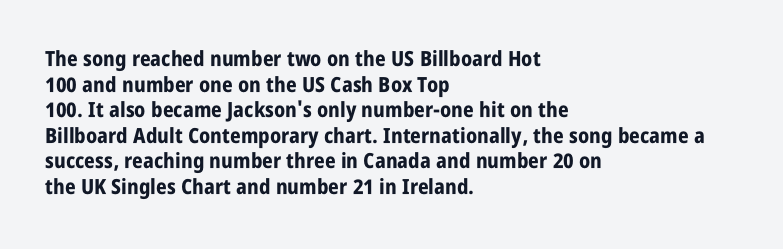
The image shows 21 px bold type, upright; set left-aligned, line spacing 1.22x, normal letter spacing, not underlined.
